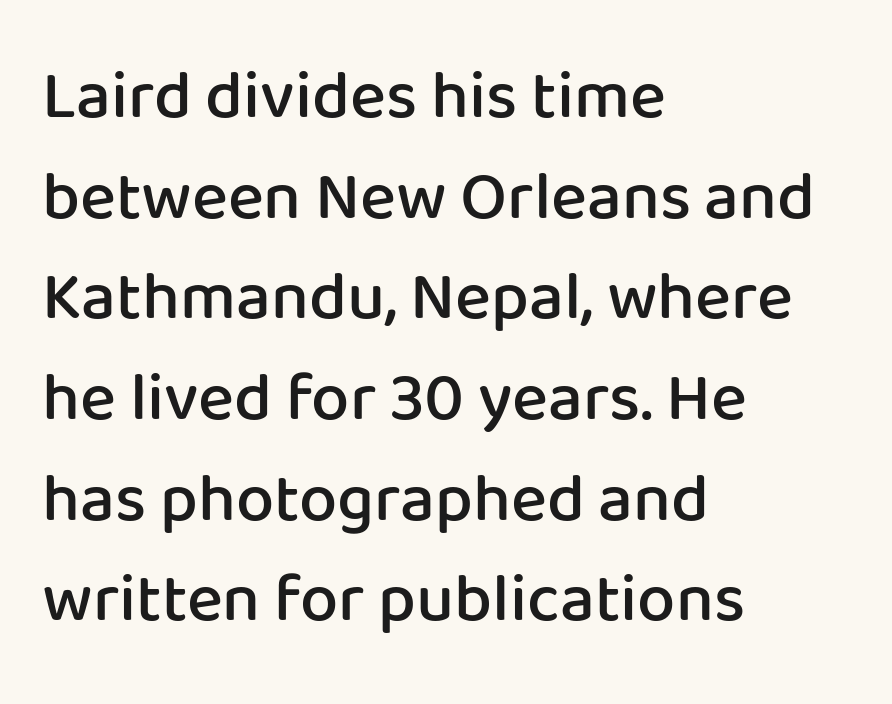
The image shows 68 px semibold sans-serif type, upright; set left-aligned, normal line spacing (1.48x), normal letter spacing, not underlined; low stroke contrast and a medium x-height.
